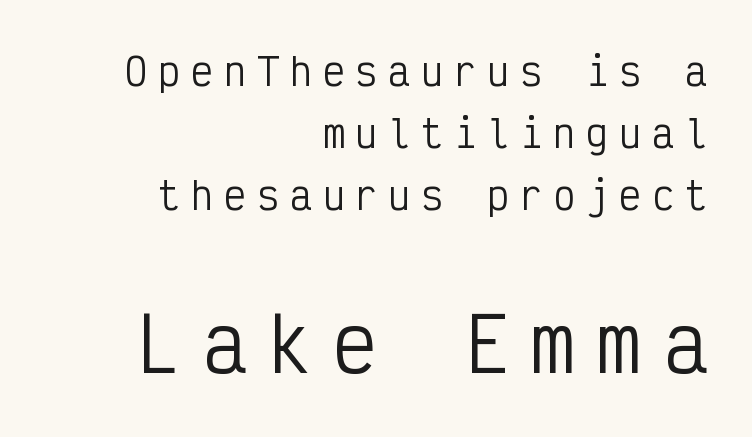
Q: Is the text bold? A: No.
Q: Is the text italic (slanted)? A: No, it is upright.
Q: Is the typeface a serif or a sans-serif typeface? A: Sans-serif.
Q: Is the text underlined? A: No.
Q: How is the paragraph aligned? A: Right-aligned.
Q: Is the spacing between letters normal or unusually wide? A: Unusually wide.
Q: Is the spacing between lines tight, normal or loose? A: Normal.
Q: Which block of text is set in a larger size, the first (top) or the second (bottom)? A: The second (bottom) one.
Q: Width (condensed, normal, or wide)? A: Condensed.
Q: Stroke contrast? A: Low.
Q: x-height? A: Medium.
Q: Monospaced? A: Yes.
